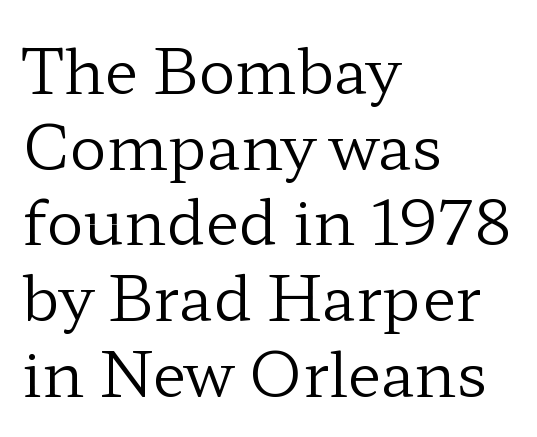
The image shows 62 px regular-weight, wide serif type, upright; set left-aligned, line spacing 1.22x, normal letter spacing, not underlined; low stroke contrast and a medium x-height.
